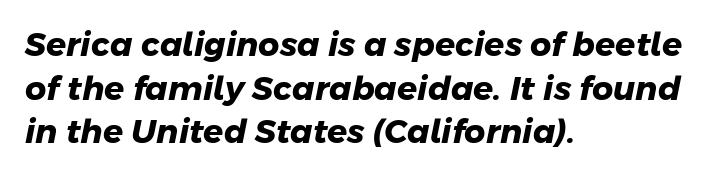
Q: Is the text bold? A: Yes.
Q: Is the typeface a serif or a sans-serif typeface? A: Sans-serif.
Q: Is the text underlined? A: No.
Q: How is the paragraph aligned? A: Left-aligned.
Q: Is the spacing between letters normal or unusually wide? A: Normal.
Q: Is the spacing between lines tight, normal or loose? A: Normal.
Q: Width (condensed, normal, or wide)? A: Normal.
Q: Stroke contrast? A: Low.
Q: x-height? A: Medium.
Q: Monospaced? A: No.
